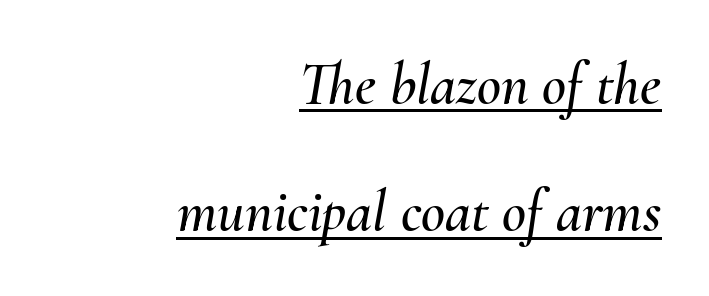
Q: Is the text italic (slanted)? A: Yes, it leans right by about 10 degrees.
Q: Is the text underlined? A: Yes.
Q: How is the paragraph aligned? A: Right-aligned.
Q: Is the spacing between letters normal or unusually wide? A: Normal.
Q: Is the spacing between lines tight, normal or loose? A: Loose.
Q: Width (condensed, normal, or wide)? A: Normal.
Q: Stroke contrast? A: Medium.
Q: x-height? A: Small.
Q: Monospaced? A: No.
